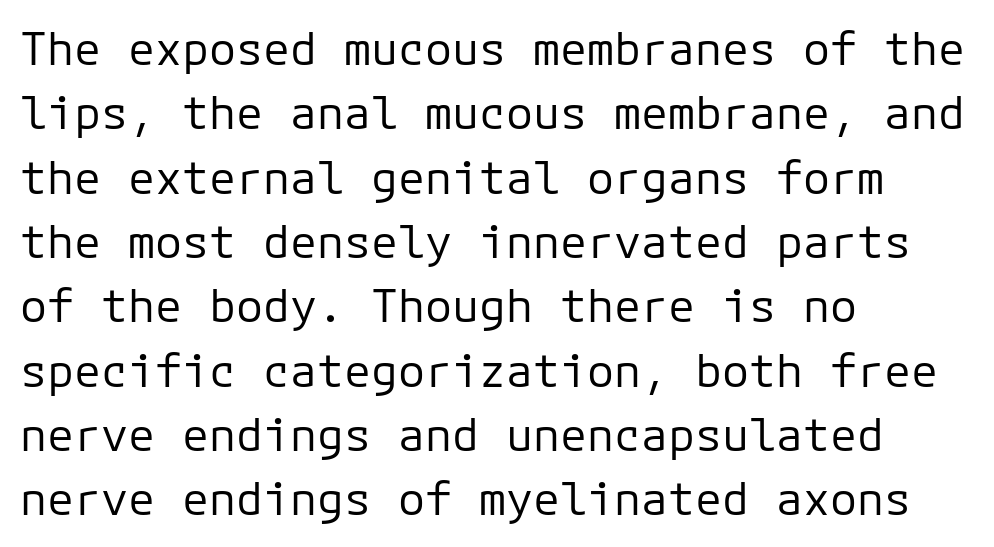
{"serif": "no", "italic": "no", "bold": "no", "weight": "regular", "width": "normal", "stroke_contrast": "low", "x_height": "medium", "monospaced": "yes", "underline": "no", "align": "left", "line_spacing": "normal", "line_spacing_ratio": 1.43, "letter_spacing": "normal", "letter_spacing_em": 0.0, "glyph_px": 45}
